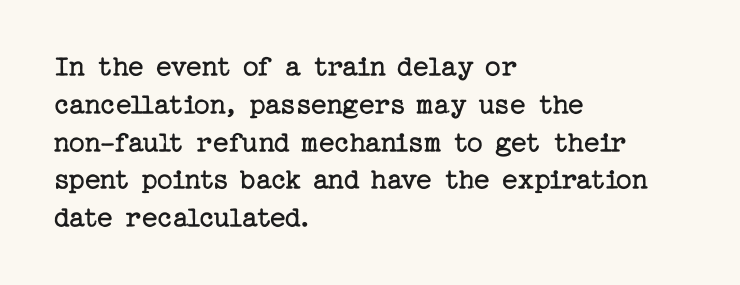
Q: Is the text bold? A: No.
Q: Is the text italic (slanted)? A: No, it is upright.
Q: Is the typeface a serif or a sans-serif typeface? A: Serif.
Q: Is the text underlined? A: No.
Q: How is the paragraph aligned? A: Left-aligned.
Q: Is the spacing between letters normal or unusually wide? A: Normal.
Q: Width (condensed, normal, or wide)? A: Normal.
Q: Stroke contrast? A: Low.
Q: x-height? A: Medium.
